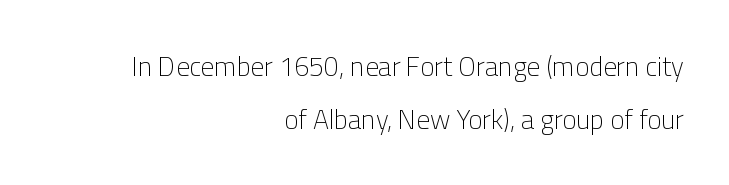
No heavy texture on the line: the type isn't bold. Characters remain perfectly vertical along every line. A typesetter would call this zero additional tracking. Does the copy run flush right? Yes — the right margin is perfectly even. The string is rendered with underlining switched off.
